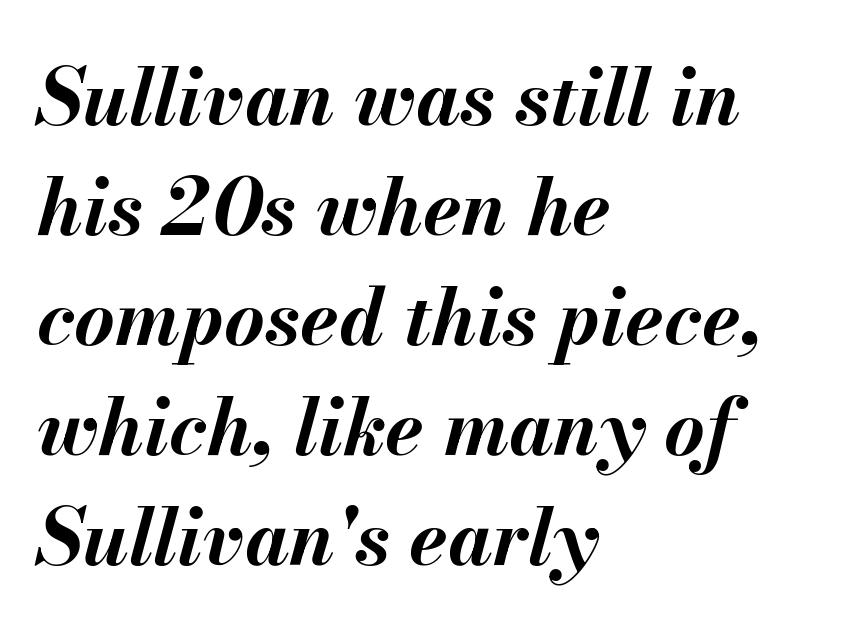
Q: Is the text bold? A: Yes.
Q: Is the text italic (slanted)? A: Yes, it leans right by about 13 degrees.
Q: Is the text underlined? A: No.
Q: How is the paragraph aligned? A: Left-aligned.
Q: Is the spacing between letters normal or unusually wide? A: Normal.
Q: Is the spacing between lines tight, normal or loose? A: Normal.
Q: Width (condensed, normal, or wide)? A: Normal.
Q: Stroke contrast? A: Medium.
Q: x-height? A: Small.
Q: Monospaced? A: No.
